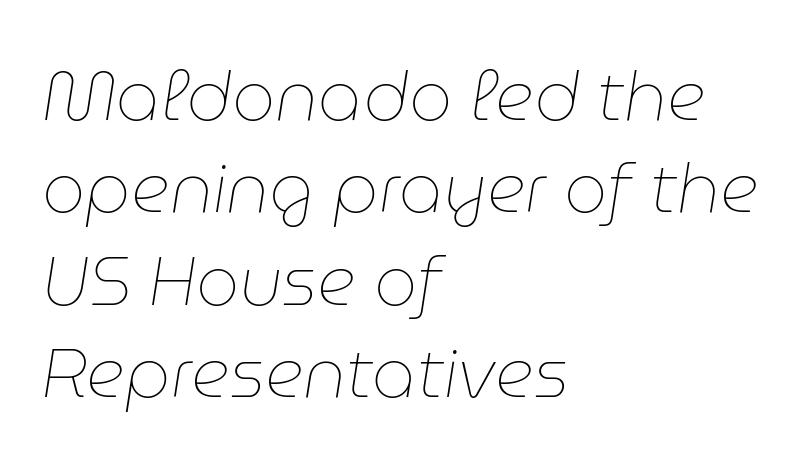
Is the type slanted? Yes — the strokes lean at a clear angle. Clear beneath every line of the passage. Tracking value appears to be zero — textbook default spacing. Spacing verdict: proportional, widths tailored to each character.
